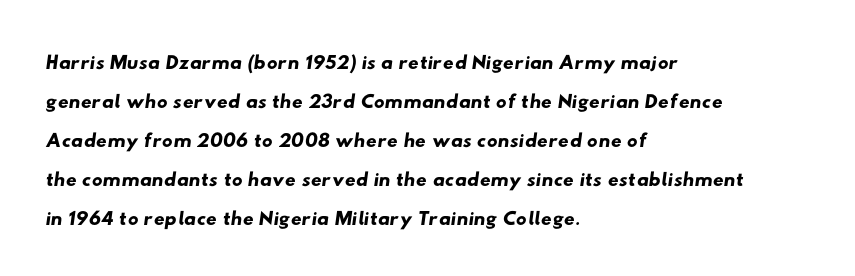
{"serif": "no", "width": "wide", "stroke_contrast": "low", "x_height": "small", "monospaced": "no", "underline": "no", "align": "left", "line_spacing": "normal", "line_spacing_ratio": 1.3, "letter_spacing": "normal", "letter_spacing_em": 0.0, "glyph_px": 30}
